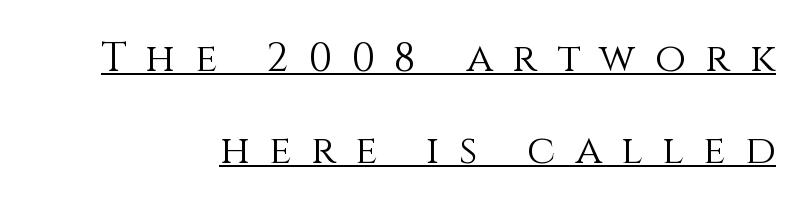
Q: Is the text bold? A: No.
Q: Is the text italic (slanted)? A: No, it is upright.
Q: Is the text underlined? A: Yes.
Q: Is the spacing between letters normal or unusually wide? A: Unusually wide.
Q: Is the spacing between lines tight, normal or loose? A: Loose.
Q: Width (condensed, normal, or wide)? A: Normal.
Q: x-height? A: Large.
Q: Monospaced? A: No.
